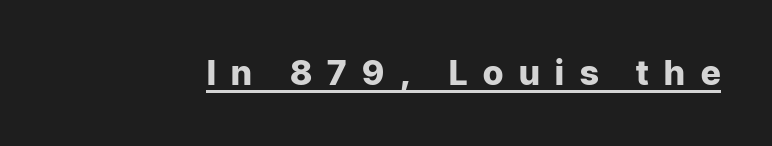
Q: Is the text bold? A: Yes.
Q: Is the text italic (slanted)? A: No, it is upright.
Q: Is the typeface a serif or a sans-serif typeface? A: Sans-serif.
Q: Is the text underlined? A: Yes.
Q: Is the spacing between letters normal or unusually wide? A: Unusually wide.
Q: Width (condensed, normal, or wide)? A: Normal.
Q: Stroke contrast? A: Low.
Q: x-height? A: Medium.
Q: Monospaced? A: No.
